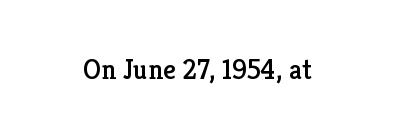
{"serif": "yes", "italic": "no", "width": "normal", "stroke_contrast": "low", "x_height": "medium", "monospaced": "no", "underline": "no", "letter_spacing": "normal", "letter_spacing_em": 0.0, "glyph_px": 28}
